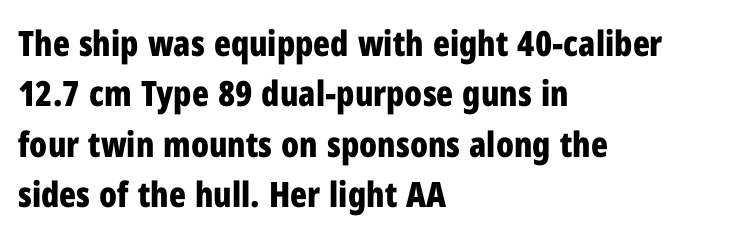
{"serif": "no", "italic": "no", "bold": "yes", "weight": "bold", "width": "condensed", "stroke_contrast": "low", "x_height": "medium", "monospaced": "no", "underline": "no", "align": "left", "line_spacing": "normal", "line_spacing_ratio": 1.44, "letter_spacing": "normal", "letter_spacing_em": 0.0, "glyph_px": 35}
